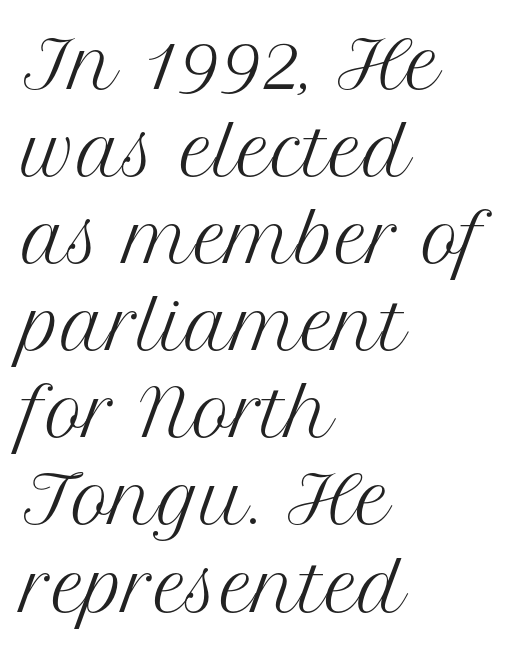
Classification — serif. In CSS terms this would be text-align: left. No chunkiness to these letters — they're not bold. Vertical spacing — default.
